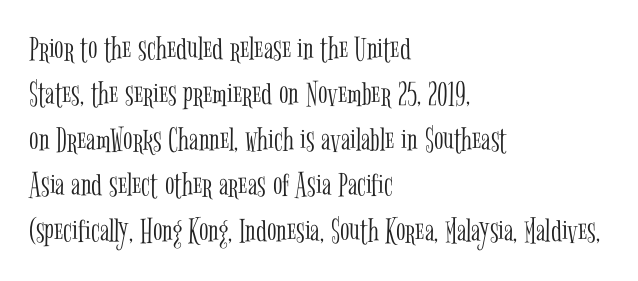
The image shows 35 px light, condensed serif type, upright; set left-aligned, normal line spacing (1.3x), normal letter spacing, not underlined; low stroke contrast and a medium x-height.
